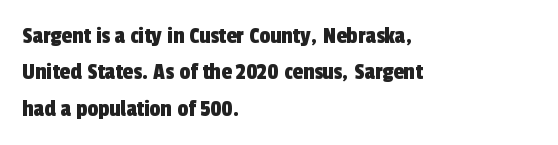
The passage shown stacks its lines at a standard gap. The passage is arranged the way most books set body copy — flush left. The horizontal fit of the characters is conventional and even. Descenders hang freely into open space.
